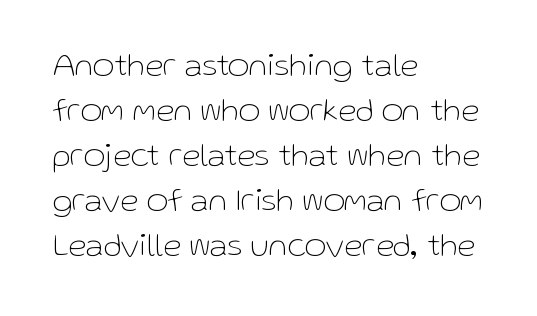
Q: Is the text bold? A: No.
Q: Is the text italic (slanted)? A: No, it is upright.
Q: Is the typeface a serif or a sans-serif typeface? A: Sans-serif.
Q: Is the text underlined? A: No.
Q: How is the paragraph aligned? A: Left-aligned.
Q: Is the spacing between letters normal or unusually wide? A: Normal.
Q: Is the spacing between lines tight, normal or loose? A: Normal.
Q: Width (condensed, normal, or wide)? A: Normal.
Q: Stroke contrast? A: Low.
Q: x-height? A: Medium.
Q: Monospaced? A: No.
